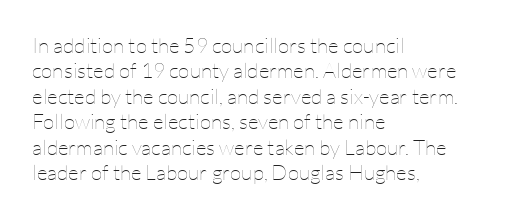
{"italic": "no", "bold": "no", "underline": "no", "align": "left", "line_spacing_ratio": 1.21, "letter_spacing": "normal", "letter_spacing_em": 0.0, "glyph_px": 21}
